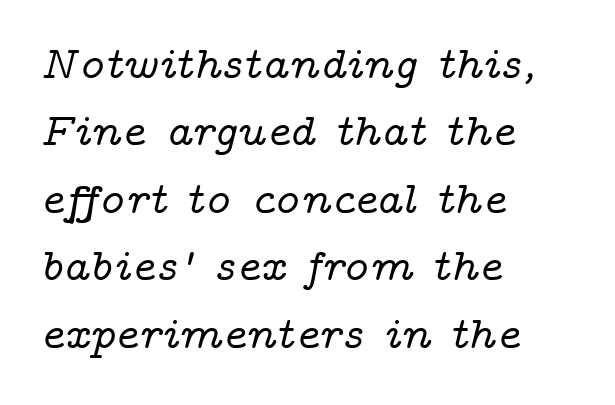
The image shows 45 px wide serif type, italic (leaning right); set left-aligned, normal line spacing (1.5x), normal letter spacing, not underlined; low stroke contrast and a medium x-height.
